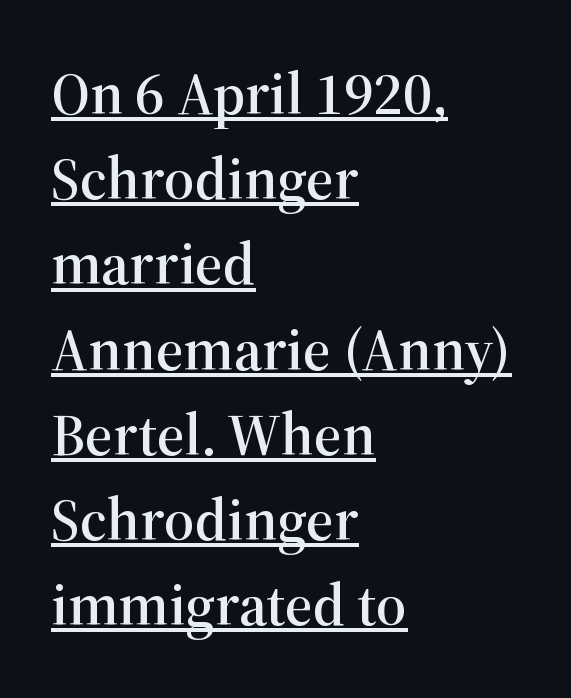
Does a line run under the words? Yes, clearly. Does the copy run flush right? No — it runs flush left. Default kerning and tracking; the words read as compact shapes. Each new line begins a customary step beneath the previous one.
